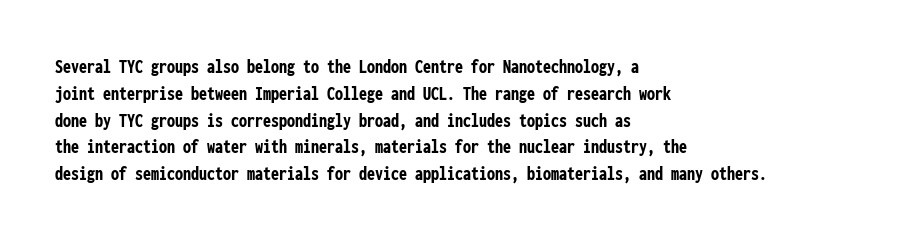
{"italic": "no", "bold": "yes", "underline": "no", "align": "left", "line_spacing": "normal", "line_spacing_ratio": 1.34, "letter_spacing": "normal", "letter_spacing_em": 0.0, "glyph_px": 20}
